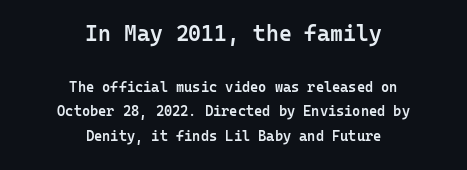
Q: Is the text bold? A: Semi-bold.
Q: Is the text italic (slanted)? A: No, it is upright.
Q: Is the text underlined? A: No.
Q: How is the paragraph aligned? A: Centered.
Q: Is the spacing between letters normal or unusually wide? A: Normal.
Q: Which block of text is set in a larger size, the first (top) or the second (bottom)? A: The first (top) one.
